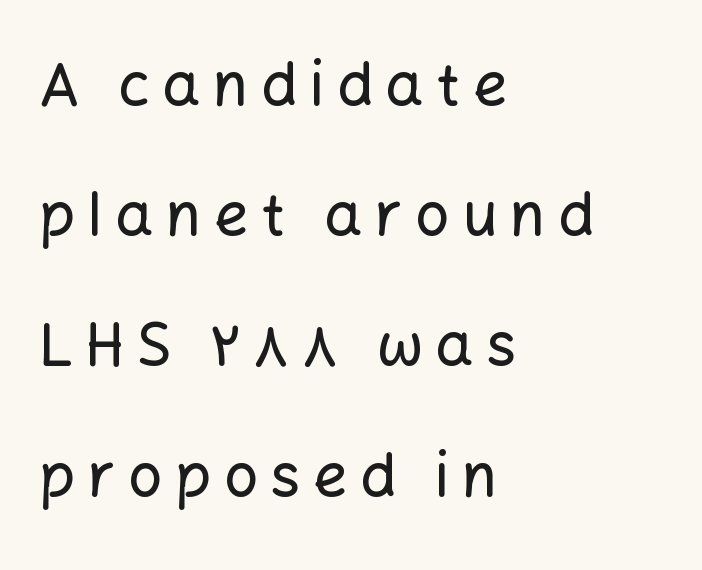
The image shows 60 px sans-serif type, upright; set left-aligned, loose line spacing (2.17x), unusually wide letter spacing (+0.21 em), not underlined; low stroke contrast and a medium x-height.
